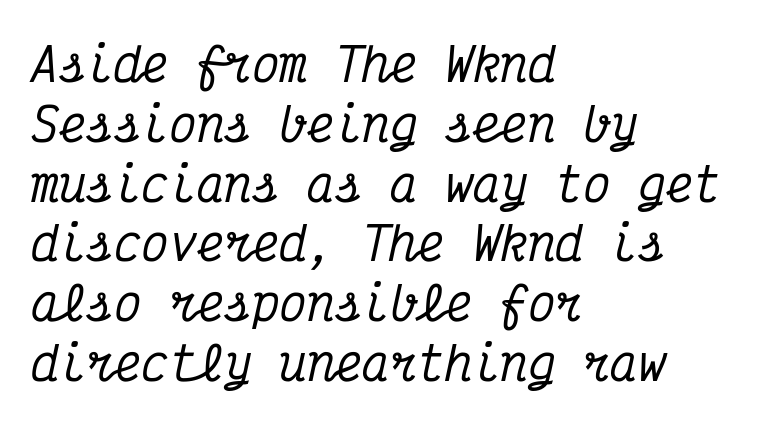
The image shows 46 px condensed serif type, italic (leaning right), monospaced; set left-aligned, normal line spacing (1.3x), normal letter spacing, not underlined; medium stroke contrast and a medium x-height.
